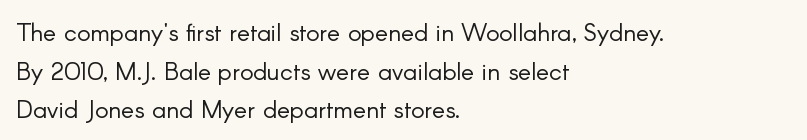
The image shows 25 px text type, upright; set left-aligned, normal line spacing (1.55x), normal letter spacing, not underlined.
